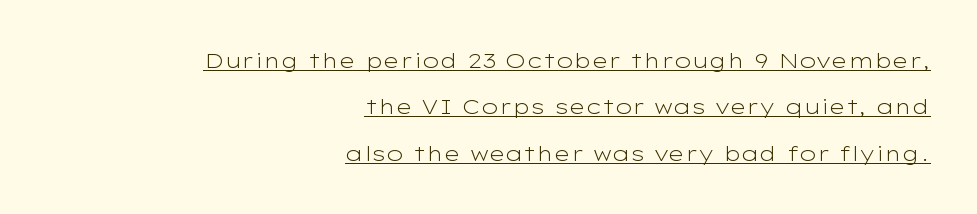
The image shows 21 px text type, upright; set right-aligned, loose line spacing (2.21x), normal letter spacing, underlined.
